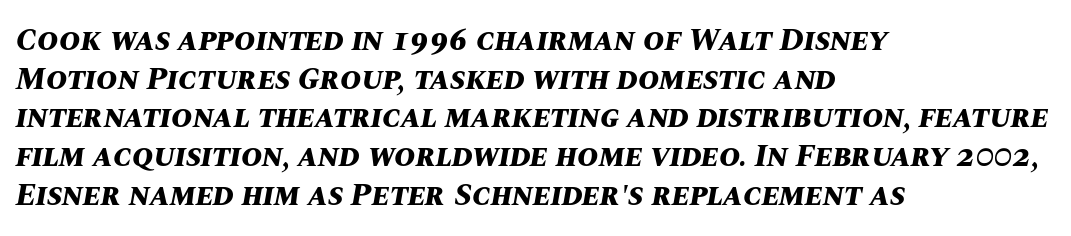
Standard letterfit; no display-style spreading of the glyphs. Caption: multi-line text, flush left, ragged right. Thick stems and heavy bowls — unmistakably bold. The letters advance in unequal steps, a hallmark of proportional type.
